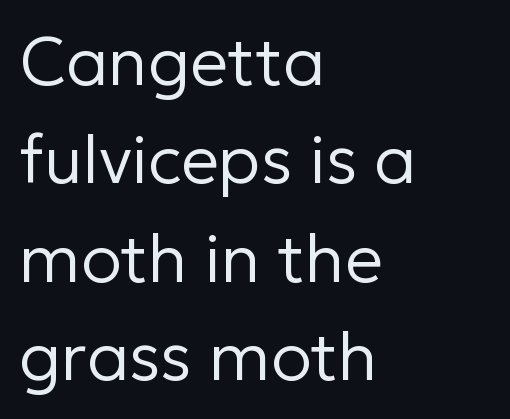
Are there feet on the stems? There aren't — it's a sans. It's the straight-up-and-down kind of type. The typeface has the unassuming heft of standard copy or less. Each letter keeps its own natural width here, so spacing adapts to shape. Observe the ordinary spacing: letters are neighbours, not strangers.
